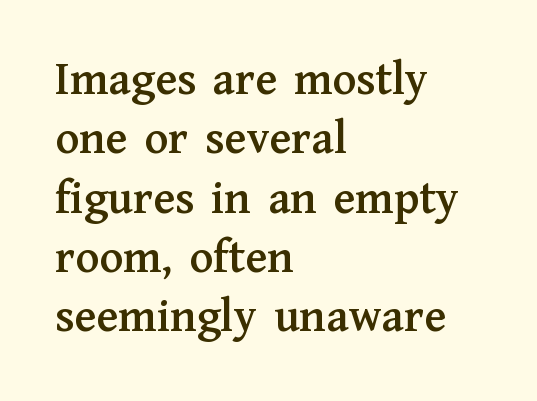
{"serif": "yes", "italic": "no", "width": "normal", "stroke_contrast": "medium", "x_height": "medium", "monospaced": "no", "underline": "no", "align": "left", "line_spacing_ratio": 1.21, "letter_spacing": "normal", "letter_spacing_em": 0.0, "glyph_px": 49}
